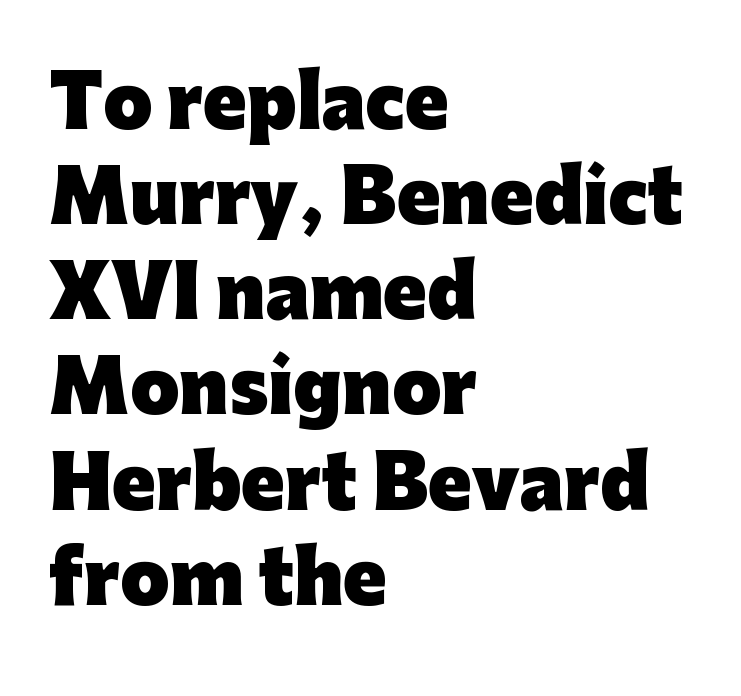
{"serif": "no", "italic": "no", "bold": "yes", "weight": "heavy", "width": "normal", "stroke_contrast": "low", "x_height": "medium", "monospaced": "no", "underline": "no", "align": "left", "line_spacing": "normal", "line_spacing_ratio": 1.34, "letter_spacing": "normal", "letter_spacing_em": 0.0, "glyph_px": 71}
